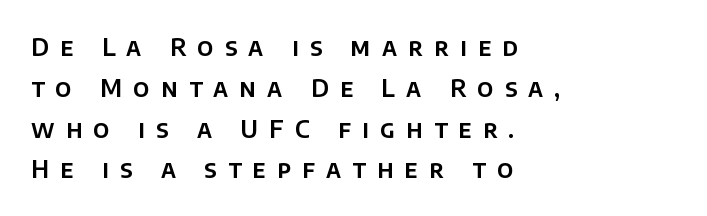
Q: Is the text italic (slanted)? A: No, it is upright.
Q: Is the text underlined? A: No.
Q: How is the paragraph aligned? A: Left-aligned.
Q: Is the spacing between letters normal or unusually wide? A: Unusually wide.
Q: Is the spacing between lines tight, normal or loose? A: Normal.
